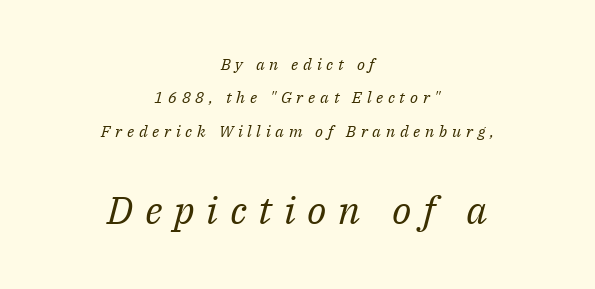
The letters are spread apart with noticeably loose tracking. The characters are drawn with everyday or finer stroke widths. Observe the lean: these are italic letterforms. This rendering features lettering with no underline. The leading is generous, giving the passage an open texture.
